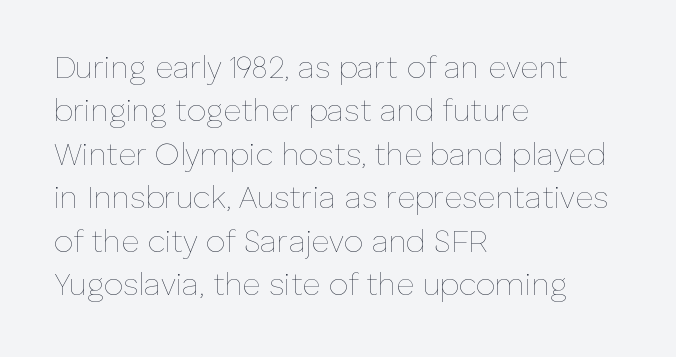
Q: Is the text bold? A: No.
Q: Is the text italic (slanted)? A: No, it is upright.
Q: Is the text underlined? A: No.
Q: How is the paragraph aligned? A: Left-aligned.
Q: Is the spacing between letters normal or unusually wide? A: Normal.
Q: Is the spacing between lines tight, normal or loose? A: Normal.
Q: Width (condensed, normal, or wide)? A: Normal.
Q: Stroke contrast? A: Low.
Q: x-height? A: Medium.
Q: Monospaced? A: No.
